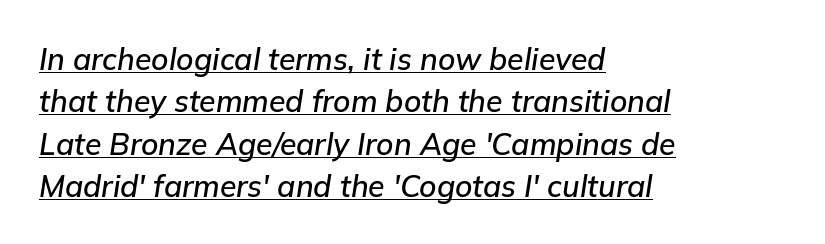
{"italic": "yes", "lean": "right", "slant_degrees": 9, "width": "normal", "stroke_contrast": "low", "x_height": "medium", "monospaced": "no", "underline": "yes", "align": "left", "line_spacing": "normal", "line_spacing_ratio": 1.41, "letter_spacing": "normal", "letter_spacing_em": 0.0, "glyph_px": 30}
